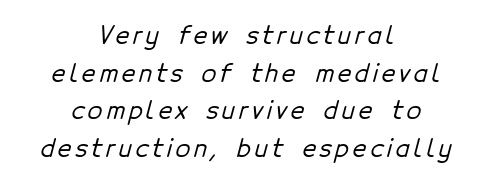
The image shows 24 px text type; set centered, normal line spacing (1.57x), not underlined.
